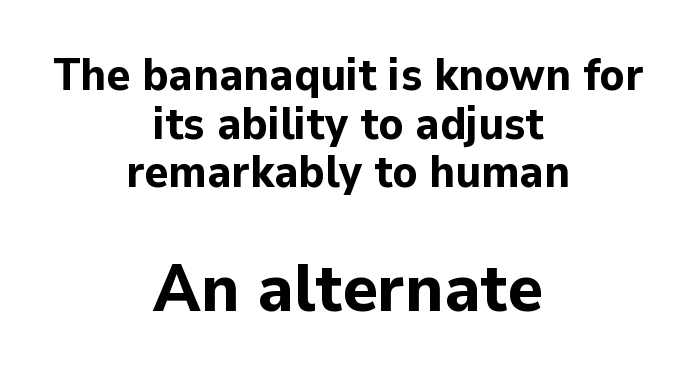
The image shows 67 px bold sans-serif type, upright; set centered, tight line spacing (1.08x), normal letter spacing, not underlined; the second (bottom) block is 1.49x larger; low stroke contrast and a medium x-height.
